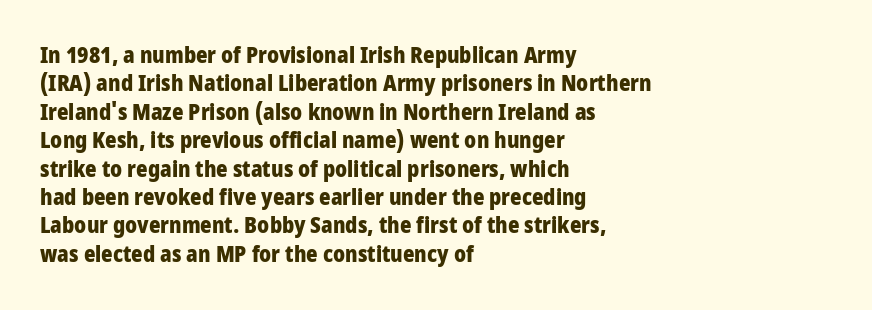
This is the regular roman posture of the typeface. The lines in this sample share a left origin and differ only in where they stop. Standard letterfit; no display-style spreading of the glyphs. Heavy-handed strokes throughout: this text is bold. The space directly below the letters is spotless.
